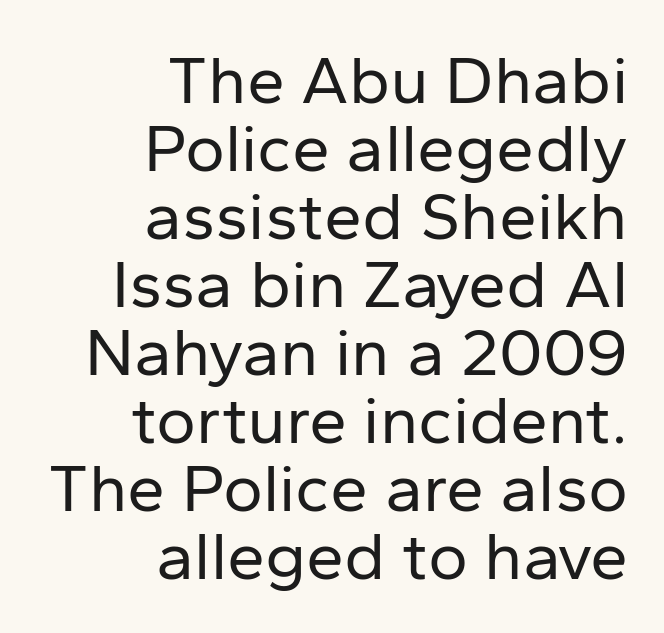
Q: Is the text bold? A: No.
Q: Is the text italic (slanted)? A: No, it is upright.
Q: Is the typeface a serif or a sans-serif typeface? A: Sans-serif.
Q: Is the text underlined? A: No.
Q: How is the paragraph aligned? A: Right-aligned.
Q: Is the spacing between letters normal or unusually wide? A: Normal.
Q: Is the spacing between lines tight, normal or loose? A: Tight.
Q: Width (condensed, normal, or wide)? A: Normal.
Q: Stroke contrast? A: Low.
Q: x-height? A: Medium.
Q: Monospaced? A: No.
